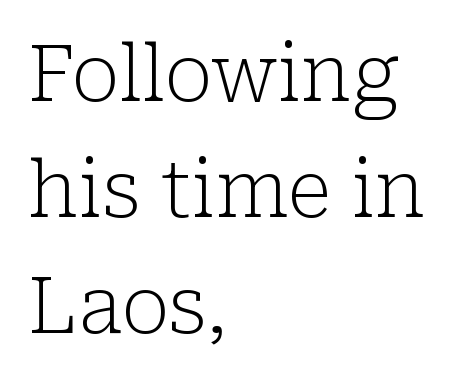
No italicization has been applied; the sample stays upright. Here the designer chose a conventional face with non-uniform glyph widths. The tracking reads as untouched default to a designer's eye. One-word summary of the alignment: left. The leading is moderate, giving the passage an even texture.
